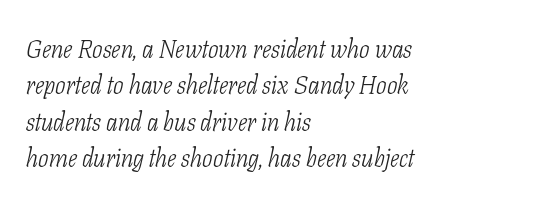
The typesetter chose a ragged-right arrangement here. Inter-character spacing is left at the font's built-in metrics. Compared with a typical body face, this is equally light or lighter still. Emphasis-style slanted type is in use. Just letters on the line, the space beneath them empty. The leading is moderate, giving the passage an even texture.
